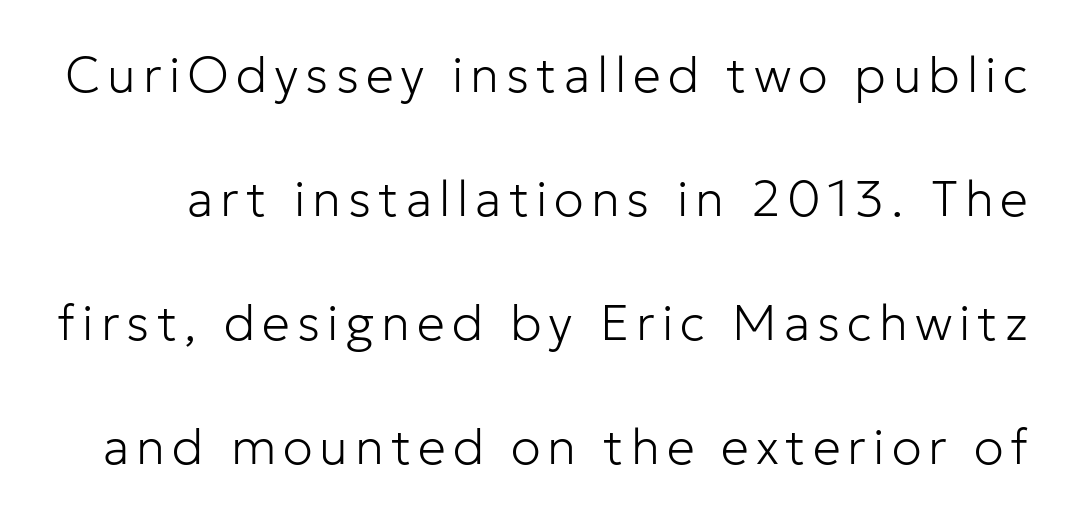
This sample has the flowing, uneven cadence of proportional lettering. The strokes are not fattened; the text isn't bold. You can tell it's not italic because the verticals are truly vertical. Rule under the text: the space is simply empty. Classification — sans serif.
